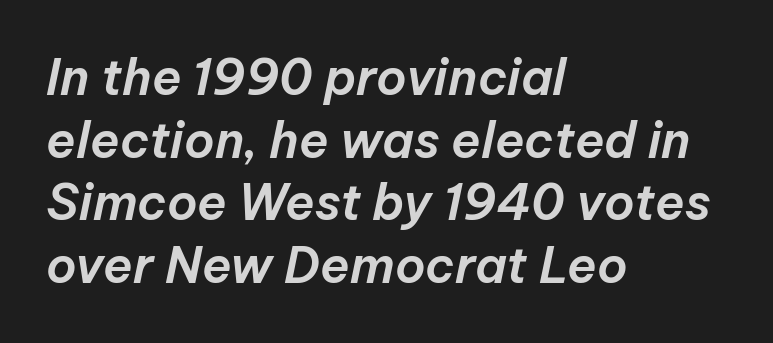
Q: Is the text italic (slanted)? A: Yes, it leans right by about 12 degrees.
Q: Is the text underlined? A: No.
Q: How is the paragraph aligned? A: Left-aligned.
Q: Is the spacing between letters normal or unusually wide? A: Normal.
Q: Is the spacing between lines tight, normal or loose? A: Normal.
Q: Width (condensed, normal, or wide)? A: Normal.
Q: Stroke contrast? A: Low.
Q: x-height? A: Medium.
Q: Monospaced? A: No.
